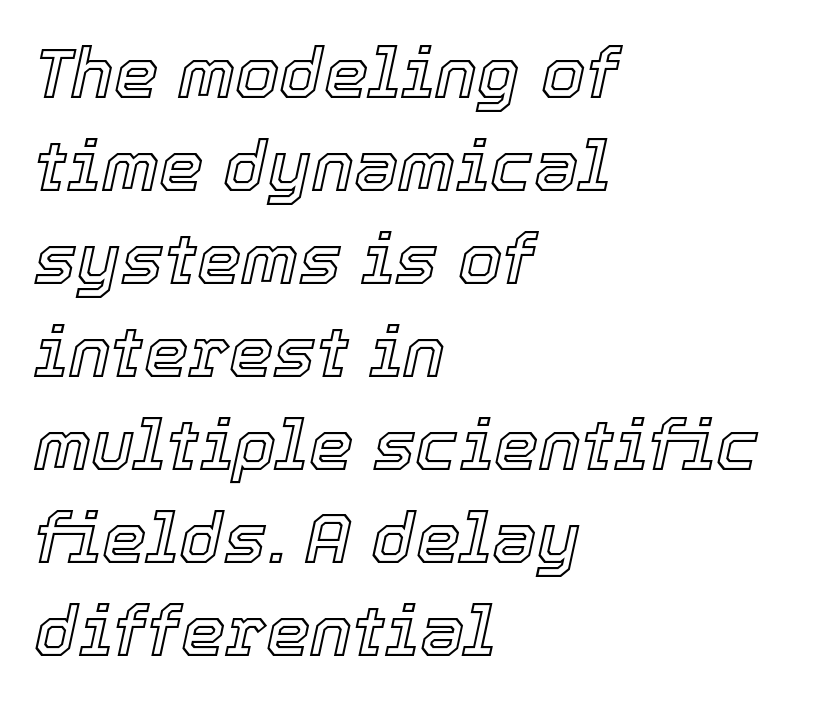
Q: Is the text italic (slanted)? A: Yes, it leans right by about 12 degrees.
Q: Is the text underlined? A: No.
Q: How is the paragraph aligned? A: Left-aligned.
Q: Is the spacing between letters normal or unusually wide? A: Normal.
Q: Is the spacing between lines tight, normal or loose? A: Normal.
Q: Width (condensed, normal, or wide)? A: Normal.
Q: x-height? A: Medium.
Q: Monospaced? A: No.
